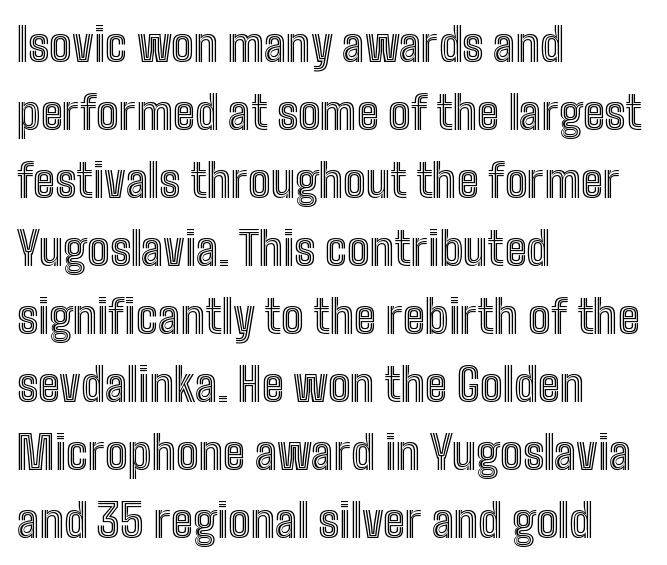
{"italic": "no", "width": "condensed", "x_height": "medium", "monospaced": "no", "underline": "no", "align": "left", "line_spacing": "normal", "line_spacing_ratio": 1.51, "letter_spacing": "normal", "letter_spacing_em": 0.0, "glyph_px": 45}
